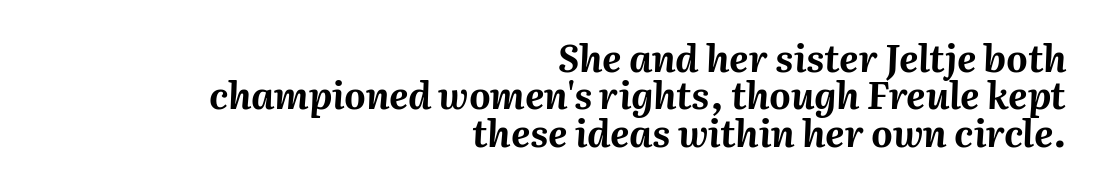
The image shows 37 px bold type, italic (leaning right); set right-aligned, tight line spacing (1.01x), normal letter spacing, not underlined; medium stroke contrast and a medium x-height.
